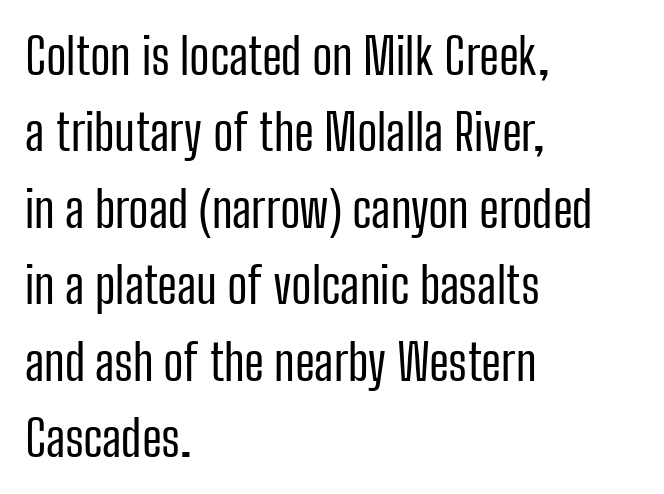
Q: Is the text bold? A: No.
Q: Is the text italic (slanted)? A: No, it is upright.
Q: Is the typeface a serif or a sans-serif typeface? A: Sans-serif.
Q: Is the text underlined? A: No.
Q: How is the paragraph aligned? A: Left-aligned.
Q: Is the spacing between letters normal or unusually wide? A: Normal.
Q: Is the spacing between lines tight, normal or loose? A: Normal.
Q: Width (condensed, normal, or wide)? A: Condensed.
Q: Stroke contrast? A: Low.
Q: x-height? A: Medium.
Q: Monospaced? A: No.
